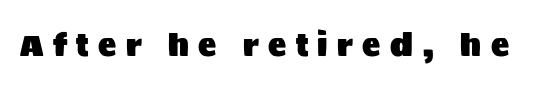
{"serif": "no", "italic": "no", "width": "normal", "stroke_contrast": "medium", "x_height": "large", "monospaced": "no", "underline": "no", "letter_spacing": "wide", "letter_spacing_em": 0.31, "glyph_px": 30}
